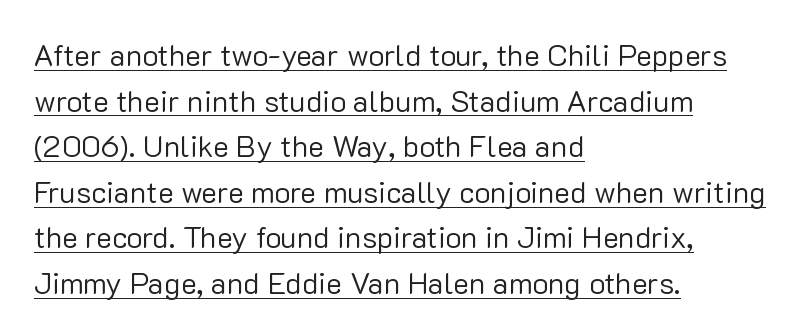
Q: Is the text bold? A: No.
Q: Is the text italic (slanted)? A: No, it is upright.
Q: Is the typeface a serif or a sans-serif typeface? A: Sans-serif.
Q: Is the text underlined? A: Yes.
Q: How is the paragraph aligned? A: Left-aligned.
Q: Is the spacing between letters normal or unusually wide? A: Normal.
Q: Is the spacing between lines tight, normal or loose? A: Normal.
Q: Width (condensed, normal, or wide)? A: Normal.
Q: Stroke contrast? A: Low.
Q: x-height? A: Medium.
Q: Monospaced? A: No.
